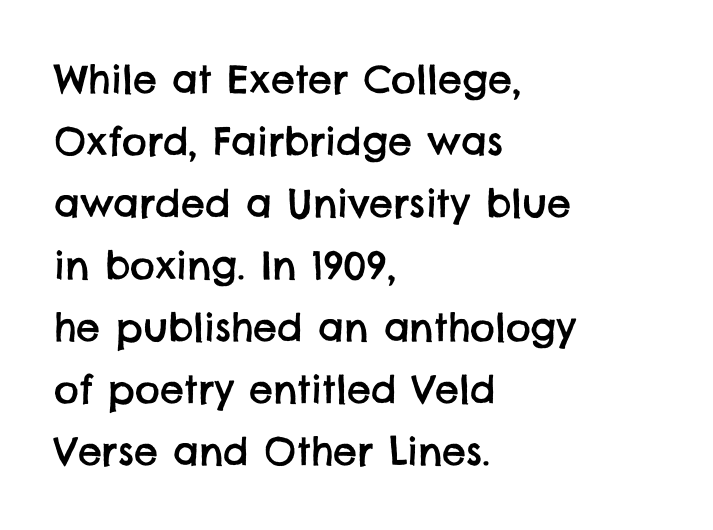
Q: Is the typeface a serif or a sans-serif typeface? A: Sans-serif.
Q: Is the text underlined? A: No.
Q: How is the paragraph aligned? A: Left-aligned.
Q: Is the spacing between letters normal or unusually wide? A: Normal.
Q: Is the spacing between lines tight, normal or loose? A: Normal.
Q: Width (condensed, normal, or wide)? A: Normal.
Q: Stroke contrast? A: Low.
Q: x-height? A: Large.
Q: Monospaced? A: No.
